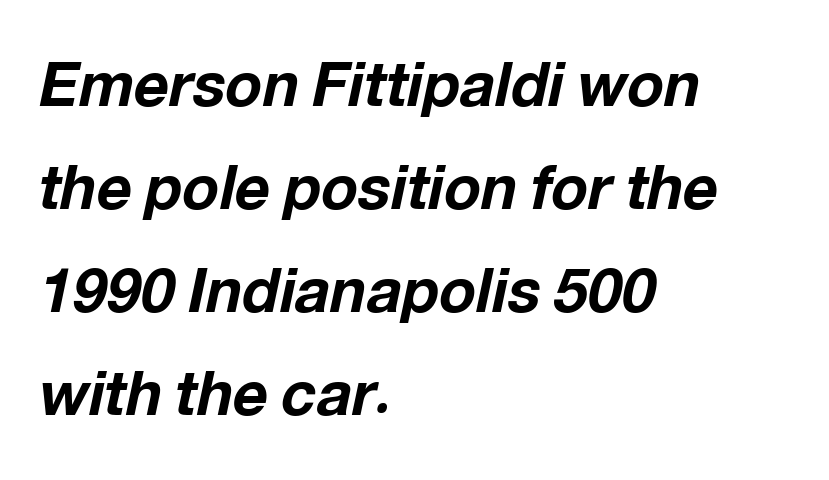
Tracking here is standard; glyphs follow each other at the usual distance. Honestly, the row spacing looks completely unremarkable. These lines were composed using italics. The face used here has the dense, thick strokes of a bold.
